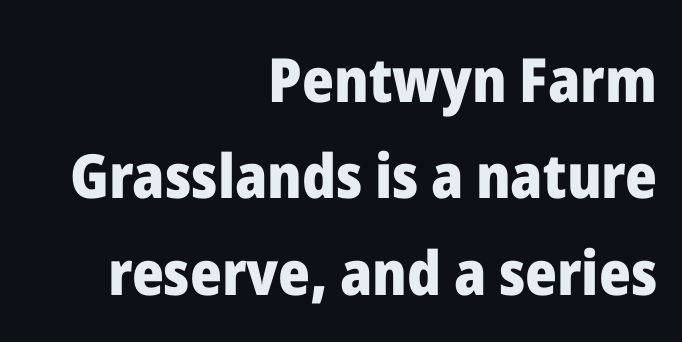
The vertical gap from one line to the next is medium. Characters follow at the spacing the type designer built in. Compared with an ordinary text face, these strokes are far heavier — a full bold. Character widths vary here, with narrow letters taking less room than wide ones.
